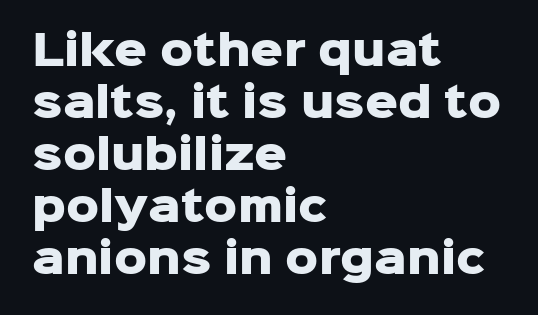
{"serif": "no", "italic": "no", "bold": "yes", "weight": "heavy", "width": "normal", "stroke_contrast": "low", "x_height": "medium", "monospaced": "no", "underline": "no", "align": "left", "line_spacing": "normal", "line_spacing_ratio": 1.27, "letter_spacing": "normal", "letter_spacing_em": 0.0, "glyph_px": 41}
